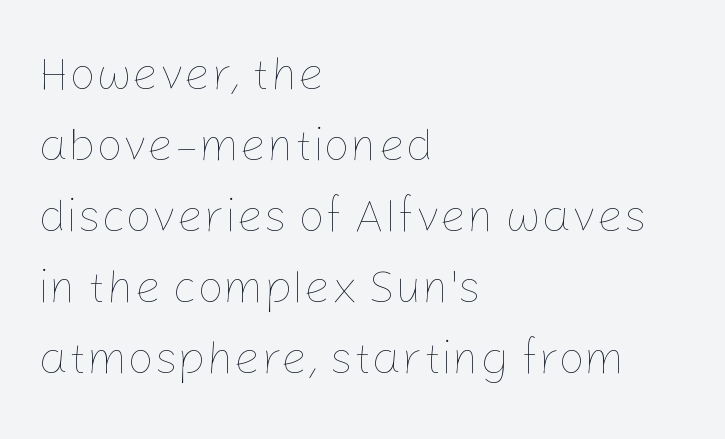
Q: Is the text bold? A: No.
Q: Is the text italic (slanted)? A: No, it is upright.
Q: Is the text underlined? A: No.
Q: How is the paragraph aligned? A: Left-aligned.
Q: Is the spacing between letters normal or unusually wide? A: Normal.
Q: Is the spacing between lines tight, normal or loose? A: Normal.
Q: Width (condensed, normal, or wide)? A: Normal.
Q: Stroke contrast? A: Low.
Q: x-height? A: Medium.
Q: Monospaced? A: No.
